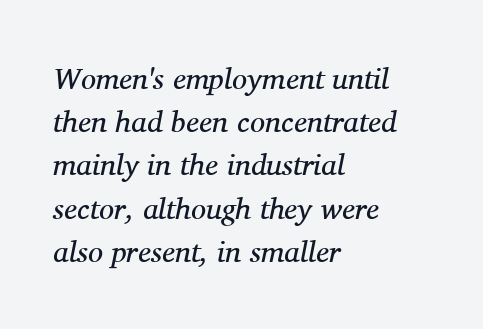
Q: Is the text bold? A: No.
Q: Is the text italic (slanted)? A: Yes, it leans right by about 11 degrees.
Q: Is the typeface a serif or a sans-serif typeface? A: Serif.
Q: Is the text underlined? A: No.
Q: How is the paragraph aligned? A: Left-aligned.
Q: Is the spacing between letters normal or unusually wide? A: Normal.
Q: Is the spacing between lines tight, normal or loose? A: Normal.
Q: Width (condensed, normal, or wide)? A: Normal.
Q: Stroke contrast? A: Medium.
Q: x-height? A: Medium.
Q: Monospaced? A: No.
